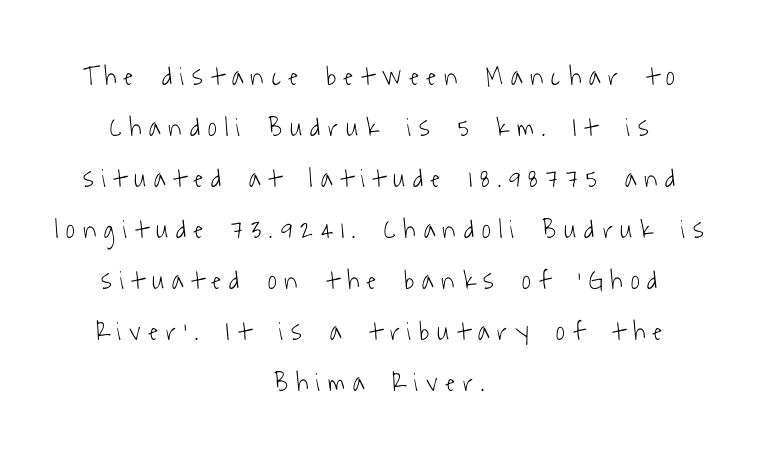
The image shows 27 px text type; set centered, line spacing 1.89x, unusually wide letter spacing (+0.3 em), not underlined.
